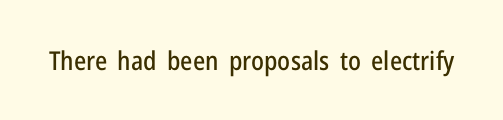
{"italic": "no", "underline": "no", "letter_spacing": "normal", "letter_spacing_em": 0.0, "glyph_px": 26}
